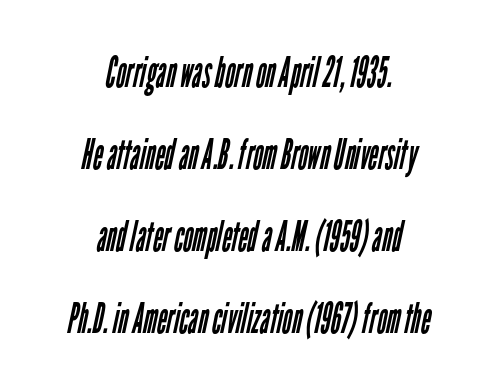
Q: Is the text bold? A: No.
Q: Is the typeface a serif or a sans-serif typeface? A: Sans-serif.
Q: Is the text underlined? A: No.
Q: How is the paragraph aligned? A: Centered.
Q: Is the spacing between letters normal or unusually wide? A: Normal.
Q: Is the spacing between lines tight, normal or loose? A: Loose.
Q: Width (condensed, normal, or wide)? A: Condensed.
Q: Stroke contrast? A: Low.
Q: x-height? A: Medium.
Q: Monospaced? A: No.
